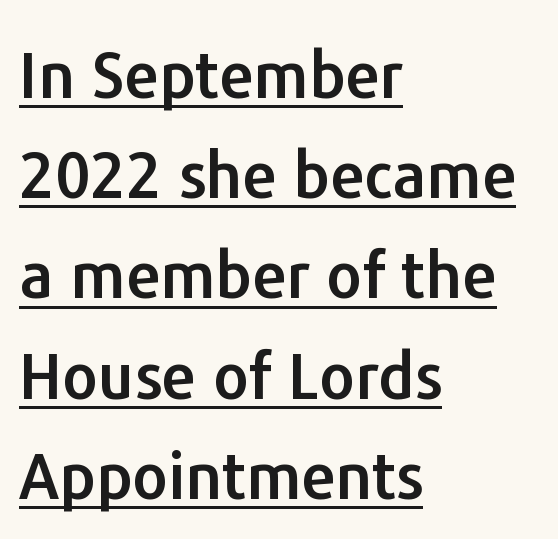
The image shows 63 px sans-serif type, upright; set left-aligned, normal line spacing (1.59x), normal letter spacing, underlined; low stroke contrast and a medium x-height.
